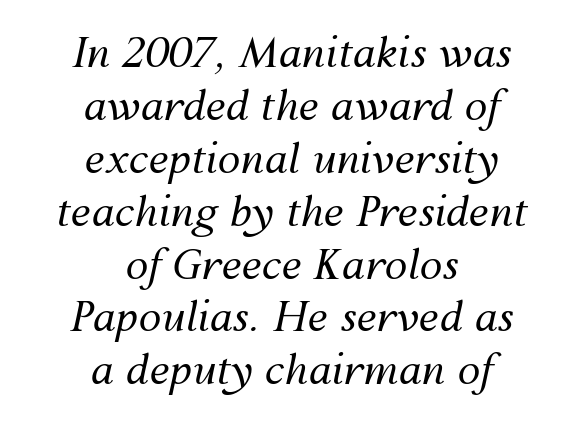
The image shows 41 px regular-weight type, italic (leaning right); set centered, normal line spacing (1.29x), normal letter spacing, not underlined; medium stroke contrast and a medium x-height.
